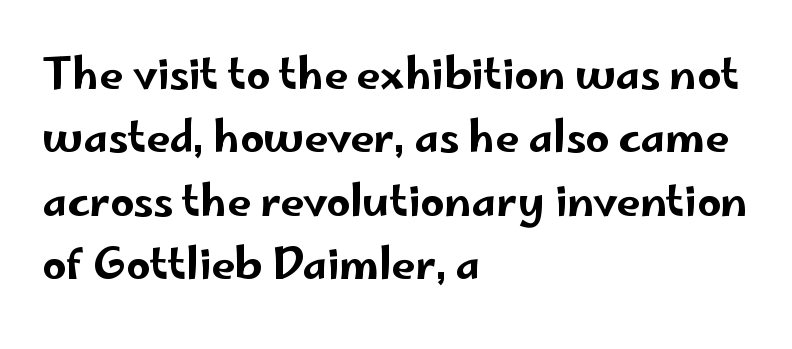
{"serif": "no", "italic": "no", "width": "wide", "stroke_contrast": "low", "x_height": "small", "monospaced": "no", "underline": "no", "align": "left", "line_spacing": "normal", "line_spacing_ratio": 1.51, "letter_spacing": "normal", "letter_spacing_em": 0.0, "glyph_px": 42}
